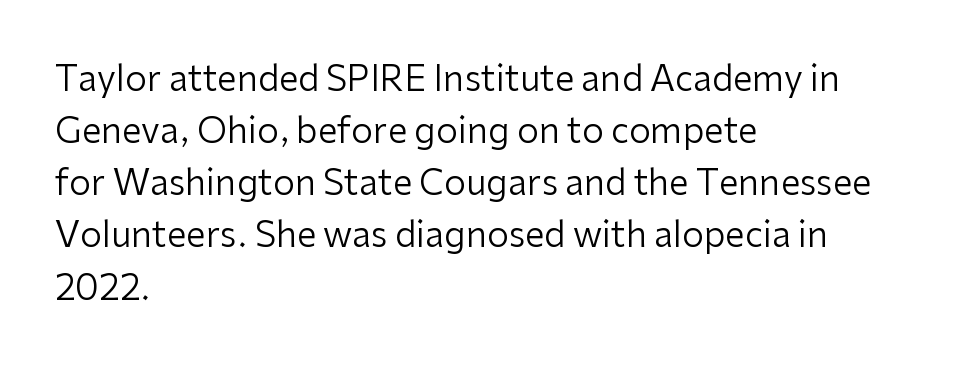
Regular leading. A bare baseline throughout the passage. Is the stroke heavy? The answer is a plain regular-or-lighter. Look at the tracking — it's just the regular setting, nothing added. Classification — sans serif.
